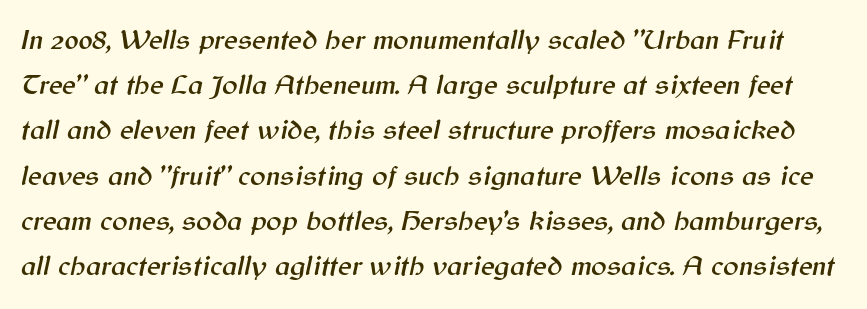
Whoever set this chose a conventional vertical rhythm. Looking at the ascenders, they clearly lean. The rendering uses natural spacing where letterforms have individual widths. Lines of text with bare space underneath.
